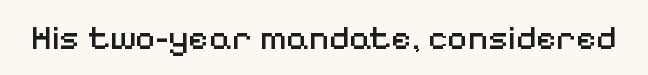
Q: Is the text bold? A: No.
Q: Is the text italic (slanted)? A: No, it is upright.
Q: Is the typeface a serif or a sans-serif typeface? A: Sans-serif.
Q: Is the text underlined? A: No.
Q: Is the spacing between letters normal or unusually wide? A: Normal.
Q: Width (condensed, normal, or wide)? A: Normal.
Q: Stroke contrast? A: Medium.
Q: x-height? A: Medium.
Q: Monospaced? A: No.
